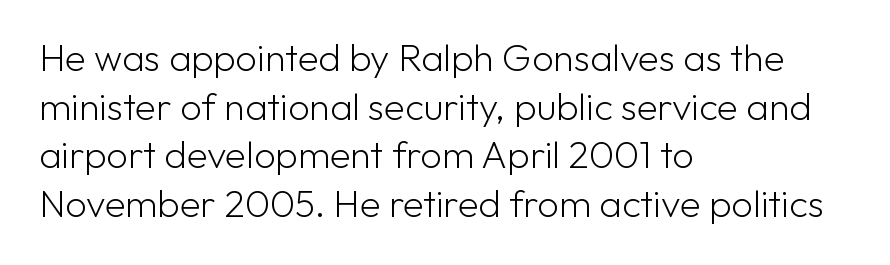
The image shows 38 px light sans-serif type, upright; set left-aligned, normal line spacing (1.28x), normal letter spacing, not underlined; low stroke contrast and a medium x-height.
